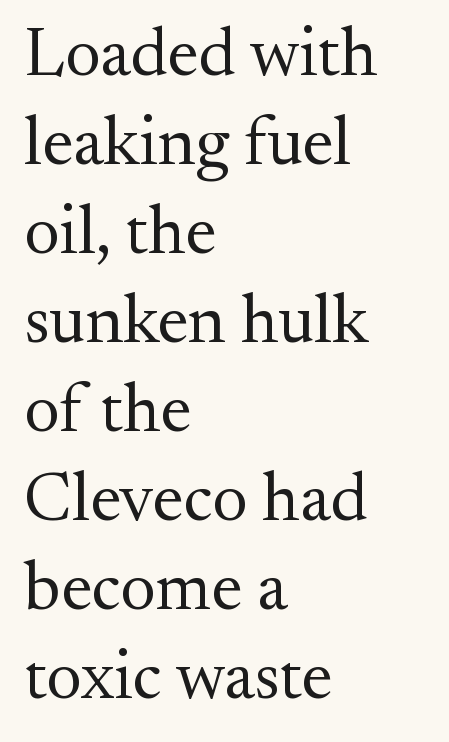
Q: Is the text bold? A: No.
Q: Is the text italic (slanted)? A: No, it is upright.
Q: Is the typeface a serif or a sans-serif typeface? A: Serif.
Q: Is the text underlined? A: No.
Q: How is the paragraph aligned? A: Left-aligned.
Q: Is the spacing between letters normal or unusually wide? A: Normal.
Q: Is the spacing between lines tight, normal or loose? A: Normal.
Q: Width (condensed, normal, or wide)? A: Normal.
Q: Stroke contrast? A: Medium.
Q: x-height? A: Small.
Q: Monospaced? A: No.
